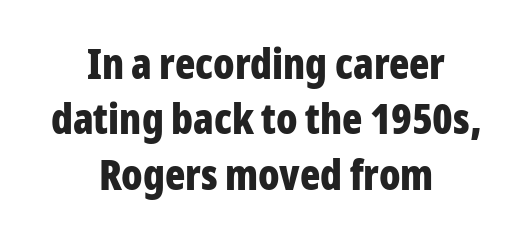
{"serif": "no", "italic": "no", "bold": "yes", "weight": "bold", "width": "condensed", "stroke_contrast": "low", "x_height": "medium", "monospaced": "no", "underline": "no", "align": "center", "line_spacing": "normal", "line_spacing_ratio": 1.32, "letter_spacing": "normal", "letter_spacing_em": 0.0, "glyph_px": 42}
